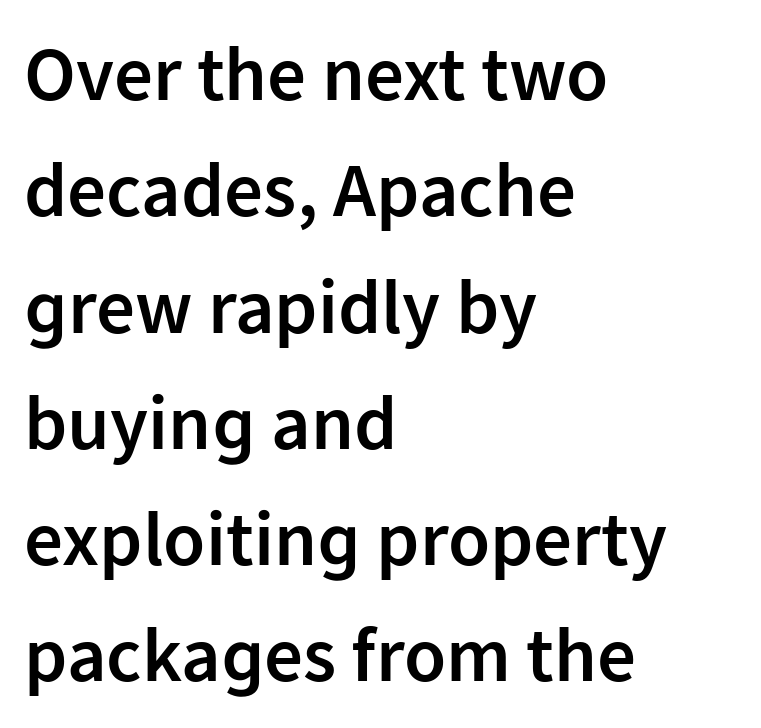
The image shows 77 px semibold sans-serif type, upright; set left-aligned, normal line spacing (1.51x), normal letter spacing, not underlined; low stroke contrast and a medium x-height.
